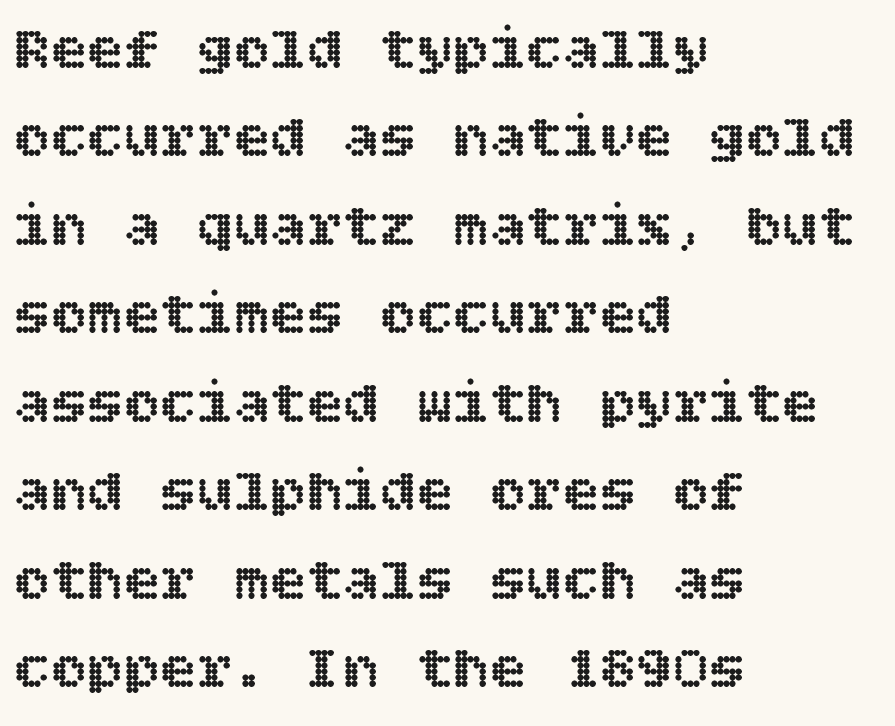
Rows of type keep a routine distance in the vertical direction. Typeset ragged right — the left edge is the straight one. Compared with typical body copy, the letter spacing here is the same. Designer's note — italics off, roman on. Descenders are the only things crossing below the line.
